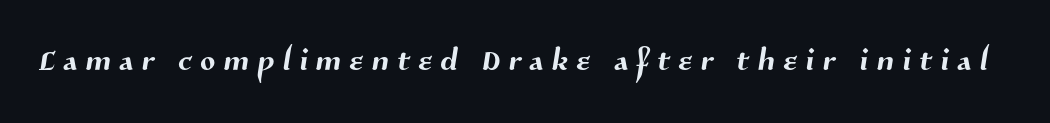
The image shows 44 px sans-serif type; set not underlined; medium stroke contrast and a medium x-height.
